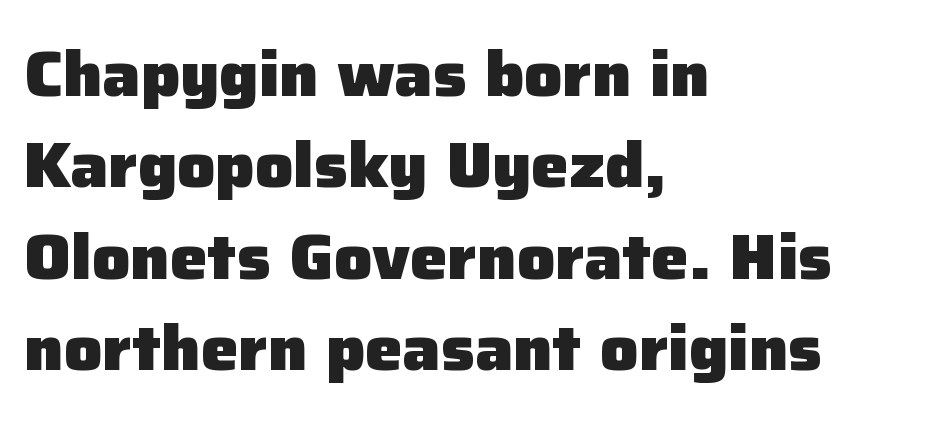
{"serif": "no", "italic": "no", "bold": "yes", "weight": "heavy", "width": "normal", "stroke_contrast": "low", "x_height": "medium", "monospaced": "no", "underline": "no", "align": "left", "line_spacing": "normal", "line_spacing_ratio": 1.45, "letter_spacing": "normal", "letter_spacing_em": 0.0, "glyph_px": 63}
